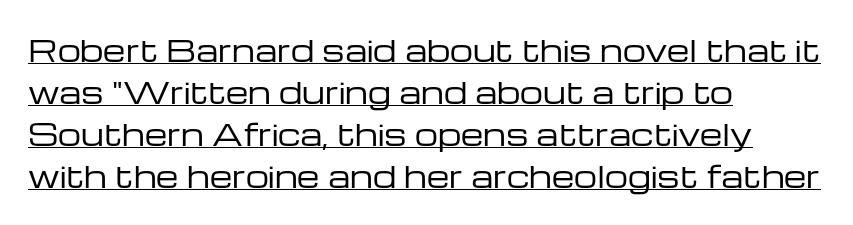
{"serif": "no", "italic": "no", "bold": "no", "weight": "regular", "width": "wide", "stroke_contrast": "low", "x_height": "medium", "monospaced": "no", "underline": "yes", "align": "left", "line_spacing": "normal", "line_spacing_ratio": 1.45, "letter_spacing": "normal", "letter_spacing_em": 0.0, "glyph_px": 29}
